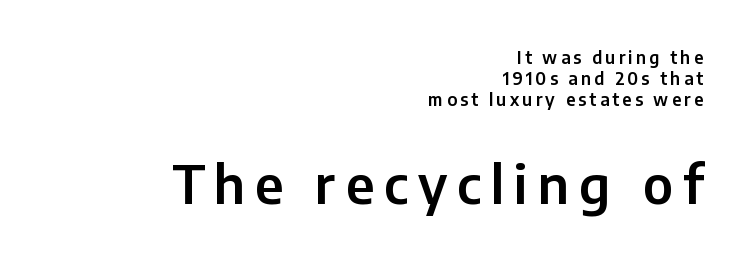
The image shows 52 px sans-serif type, upright; set right-aligned, line spacing 1.23x, not underlined; the second (bottom) block is 3.06x larger; low stroke contrast and a medium x-height.
